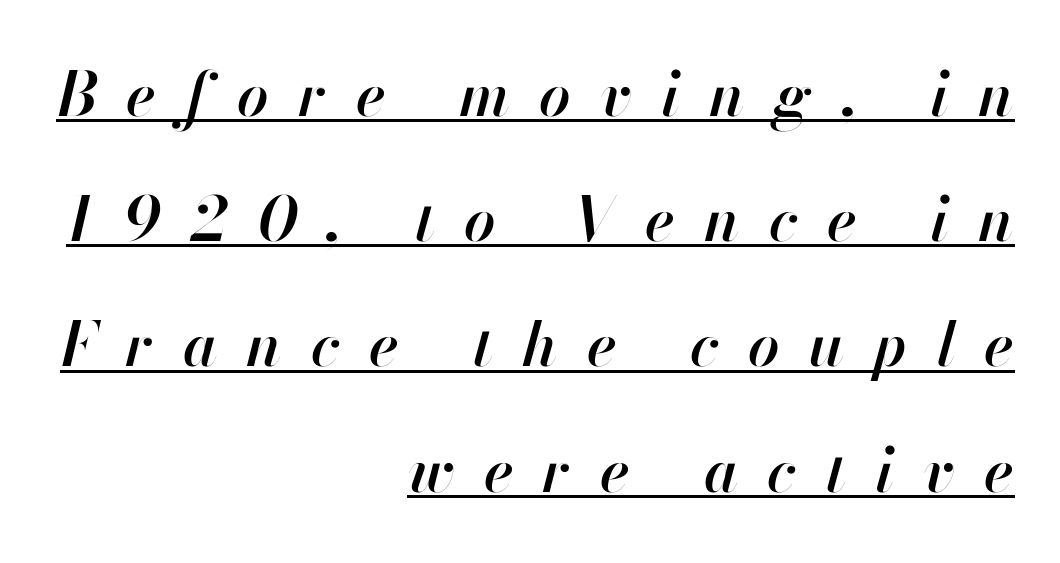
The image shows 62 px semibold type, italic (leaning right); set right-aligned, loose line spacing (2.02x), unusually wide letter spacing (+0.47 em), underlined; high stroke contrast and a small x-height.
